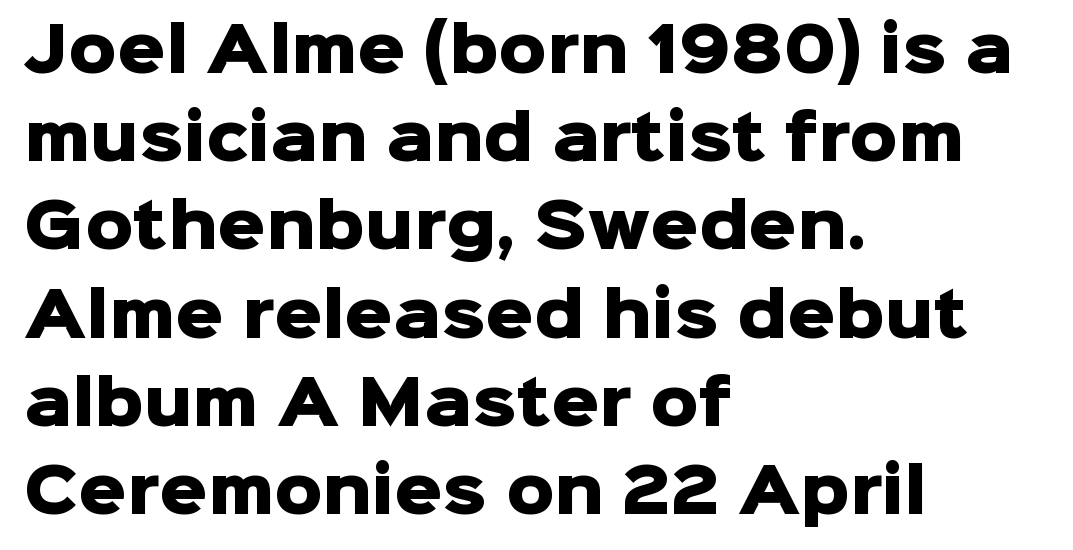
The image shows 60 px heavy sans-serif type, upright; set left-aligned, normal line spacing (1.47x), normal letter spacing, not underlined; low stroke contrast and a medium x-height.
